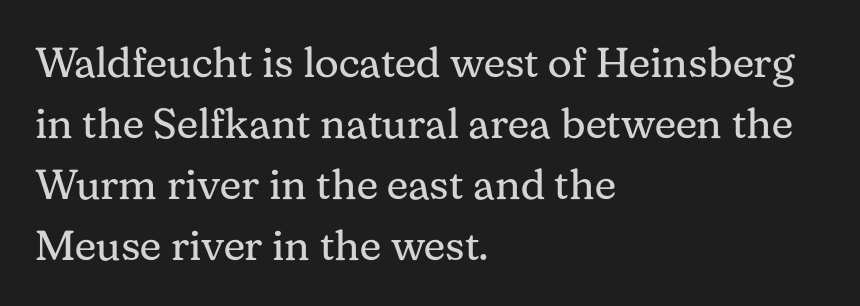
{"serif": "yes", "italic": "no", "bold": "no", "weight": "regular", "width": "normal", "stroke_contrast": "medium", "x_height": "medium", "monospaced": "no", "underline": "no", "align": "left", "line_spacing": "normal", "line_spacing_ratio": 1.45, "letter_spacing": "normal", "letter_spacing_em": 0.0, "glyph_px": 42}
